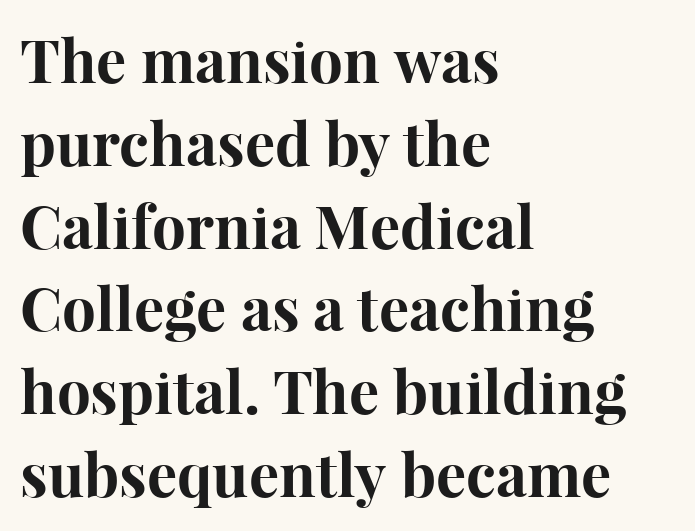
{"serif": "yes", "italic": "no", "bold": "yes", "weight": "bold", "width": "normal", "stroke_contrast": "high", "x_height": "medium", "monospaced": "no", "underline": "no", "align": "left", "line_spacing": "normal", "line_spacing_ratio": 1.38, "letter_spacing": "normal", "letter_spacing_em": 0.0, "glyph_px": 60}
